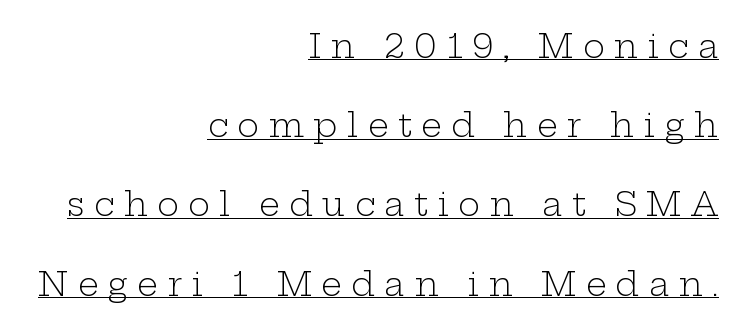
Q: Is the text bold? A: No.
Q: Is the text italic (slanted)? A: No, it is upright.
Q: Is the typeface a serif or a sans-serif typeface? A: Serif.
Q: Is the text underlined? A: Yes.
Q: How is the paragraph aligned? A: Right-aligned.
Q: Is the spacing between letters normal or unusually wide? A: Unusually wide.
Q: Is the spacing between lines tight, normal or loose? A: Loose.
Q: Width (condensed, normal, or wide)? A: Wide.
Q: Stroke contrast? A: Low.
Q: x-height? A: Medium.
Q: Monospaced? A: No.
